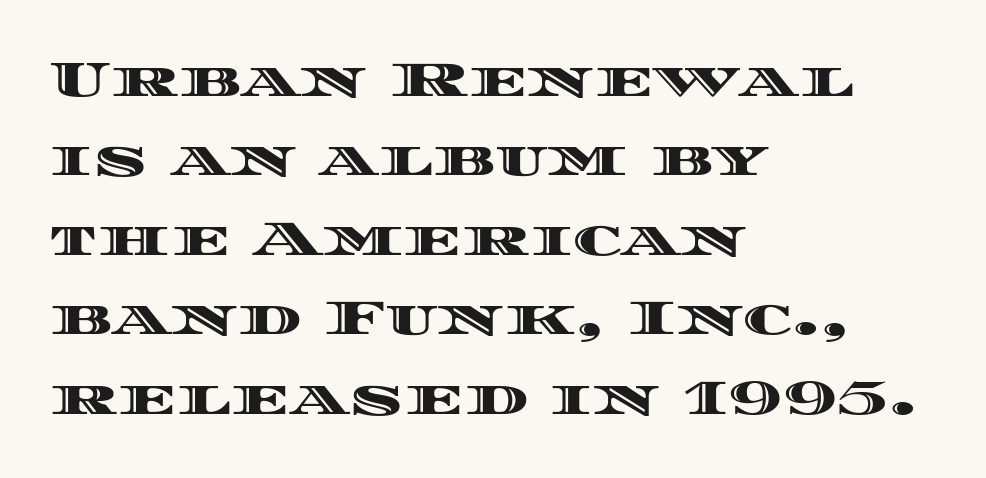
Each line starts at the same left margin while the right side varies. The letterforms sit shoulder to shoulder at normal distance. The passage shown is not underscored anywhere. Nope, not italic — everything's standing straight.
